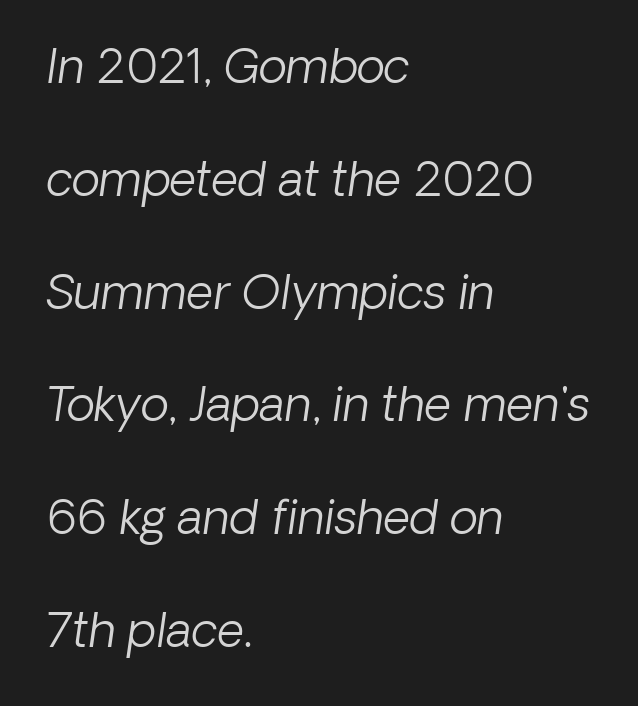
Q: Is the text bold? A: No.
Q: Is the typeface a serif or a sans-serif typeface? A: Sans-serif.
Q: Is the text underlined? A: No.
Q: How is the paragraph aligned? A: Left-aligned.
Q: Is the spacing between letters normal or unusually wide? A: Normal.
Q: Is the spacing between lines tight, normal or loose? A: Loose.
Q: Width (condensed, normal, or wide)? A: Normal.
Q: Stroke contrast? A: Low.
Q: x-height? A: Medium.
Q: Monospaced? A: No.
